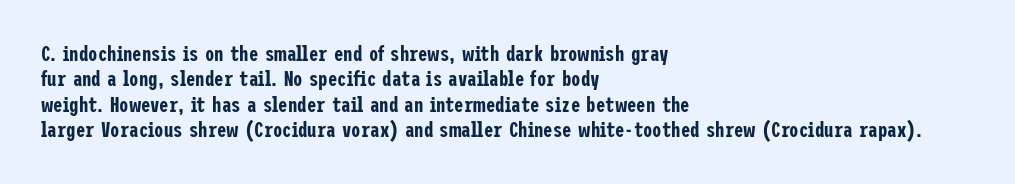
The image shows 21 px text type, upright; set left-aligned, line spacing 1.21x, normal letter spacing, not underlined.
